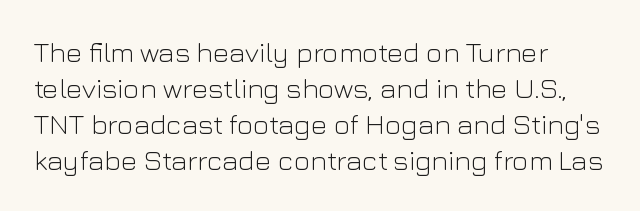
{"serif": "no", "italic": "no", "bold": "no", "weight": "light", "width": "normal", "stroke_contrast": "low", "x_height": "medium", "monospaced": "no", "underline": "no", "align": "left", "line_spacing": "normal", "line_spacing_ratio": 1.28, "letter_spacing": "normal", "letter_spacing_em": 0.0, "glyph_px": 28}
